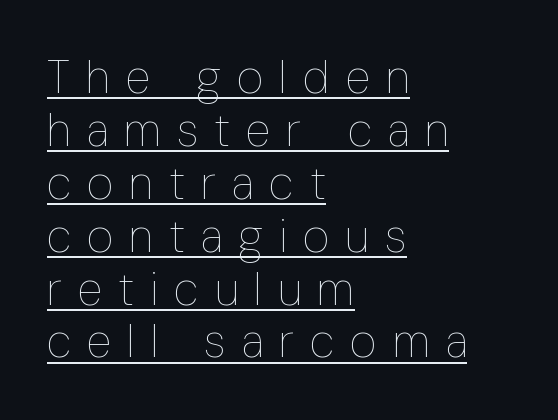
The image shows 46 px thin, condensed type, upright; set left-aligned, tight line spacing (1.15x), unusually wide letter spacing (+0.35 em), underlined; low stroke contrast and a medium x-height.
